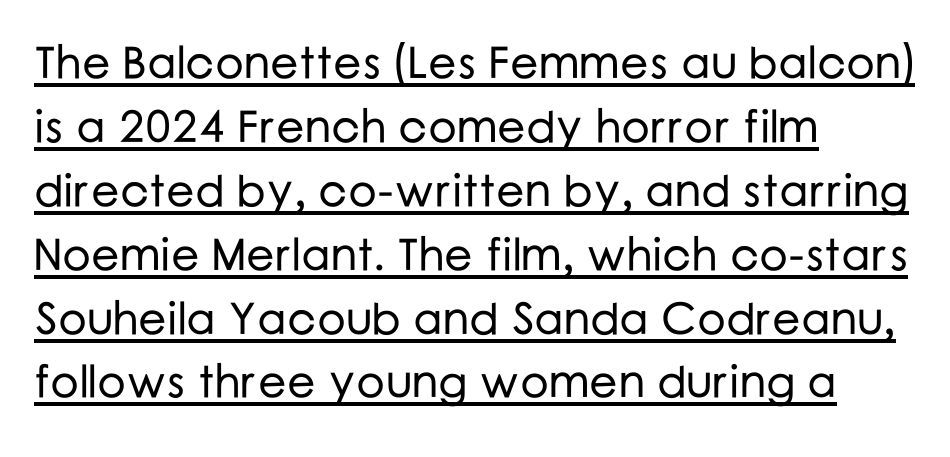
The image shows 45 px sans-serif type, upright; set left-aligned, normal line spacing (1.42x), normal letter spacing, underlined; low stroke contrast and a medium x-height.
